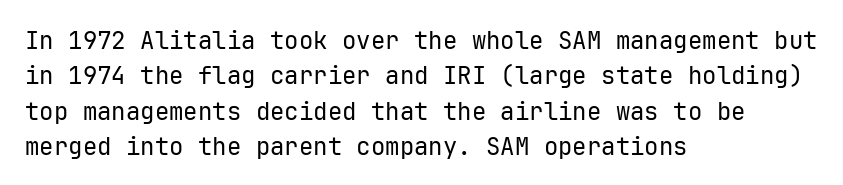
Q: Is the text bold? A: No.
Q: Is the text italic (slanted)? A: No, it is upright.
Q: Is the text underlined? A: No.
Q: How is the paragraph aligned? A: Left-aligned.
Q: Is the spacing between letters normal or unusually wide? A: Normal.
Q: Is the spacing between lines tight, normal or loose? A: Normal.
